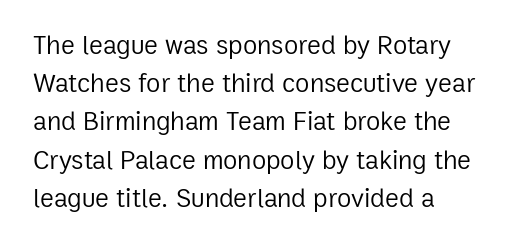
The vertical gap from one line to the next is medium. Quick note: underline off. The characters are drawn with everyday or finer stroke widths. A typesetter would mark this as roman, not italic. Caption: multi-line text, flush left, ragged right.
